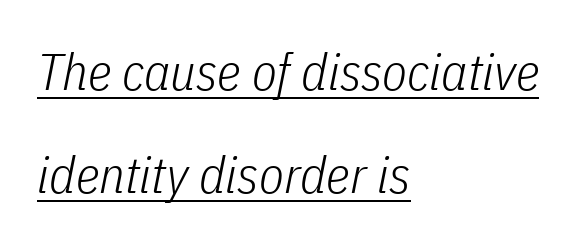
The image shows 51 px light, condensed type, italic (leaning right); set left-aligned, loose line spacing (2.01x), normal letter spacing, underlined; low stroke contrast and a medium x-height.
